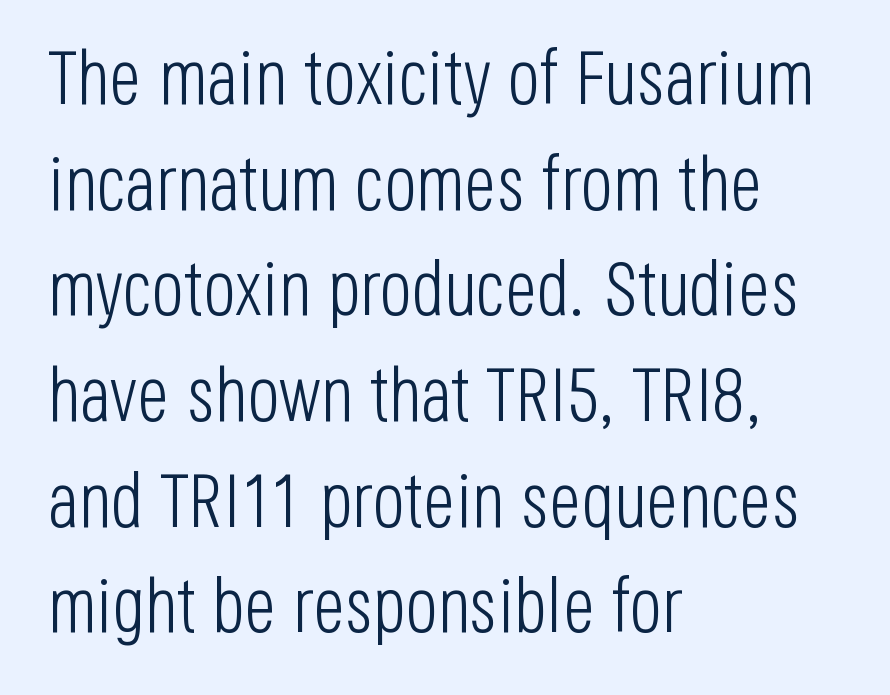
Check under the words: just untouched page. The axis of the letterforms is exactly vertical. Is the block centered? No — it sits flush against the left margin. Compared with typical paragraphs, the rows here are spaced about the same.
